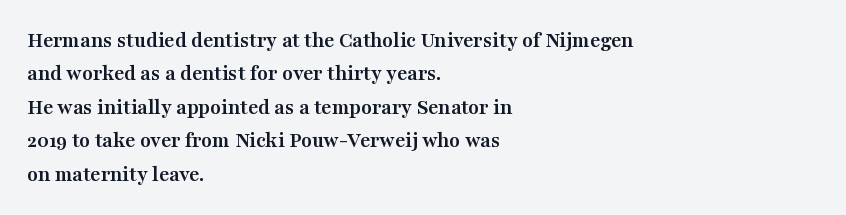
The strip under each line holds only bare page. Between one letter and the next there's only the usual sliver of space. Is there any slant? The stems are plumb. Plenty of ink on the page — the face is bold. Leading matches the norm, producing a regular column.
